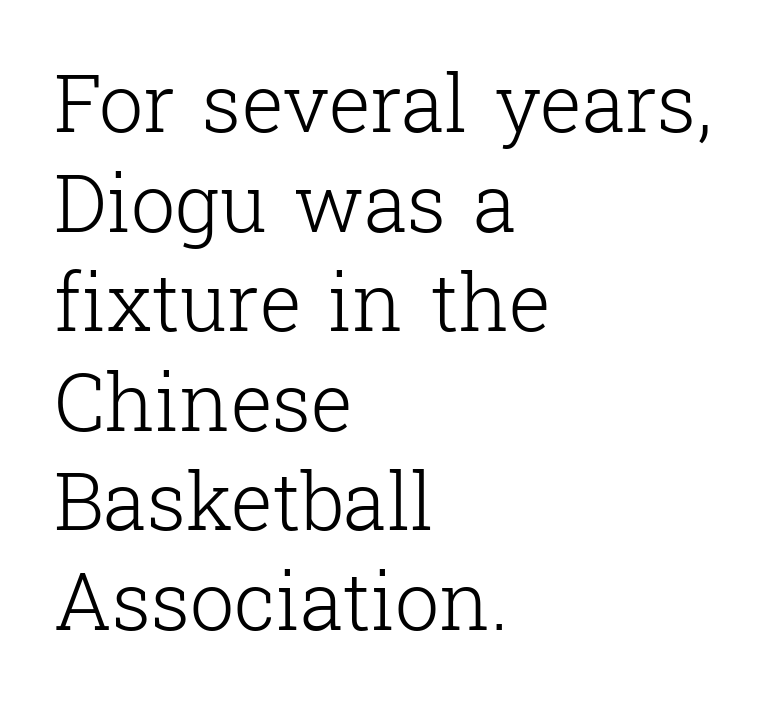
{"serif": "yes", "italic": "no", "bold": "no", "weight": "light", "width": "normal", "stroke_contrast": "low", "x_height": "medium", "monospaced": "no", "underline": "no", "align": "left", "line_spacing": "normal", "line_spacing_ratio": 1.26, "letter_spacing": "normal", "letter_spacing_em": 0.0, "glyph_px": 79}
